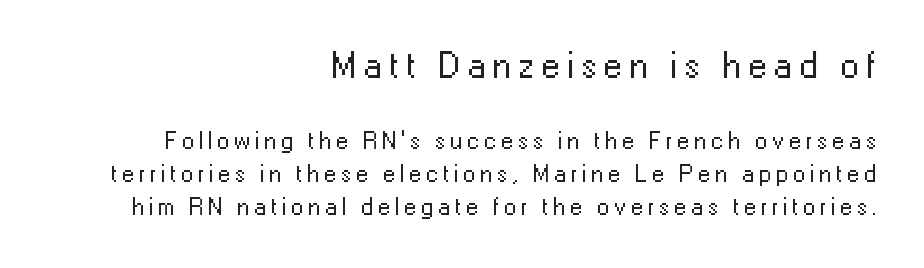
The image shows 38 px regular-weight sans-serif type, upright; set right-aligned, normal line spacing (1.32x), not underlined; the first (top) block is 1.52x larger; low stroke contrast and a medium x-height.
